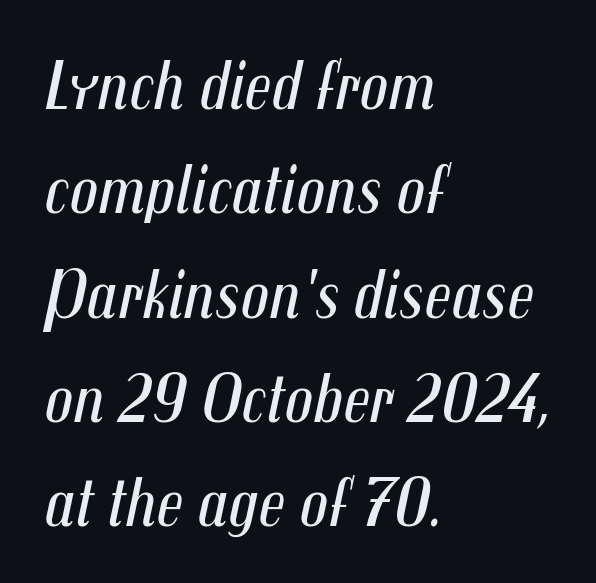
Anything drawn beneath the words? Only blank space. A typesetter would call this proportional, since set widths differ per character. The ragged edge is on the right, which tells us the setting is flush left. This rendering leaves character spacing at its baseline value. Heaviness? Minimal to ordinary, like unemphasized prose. When letters slant like this, we call the style italic.
